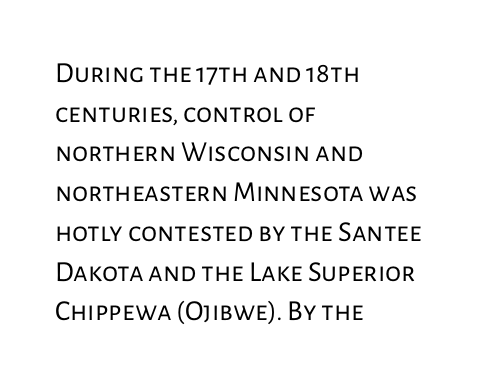
The image shows 29 px regular-weight sans-serif type, upright; set left-aligned, normal line spacing (1.37x), normal letter spacing, not underlined; low stroke contrast and a medium x-height.
